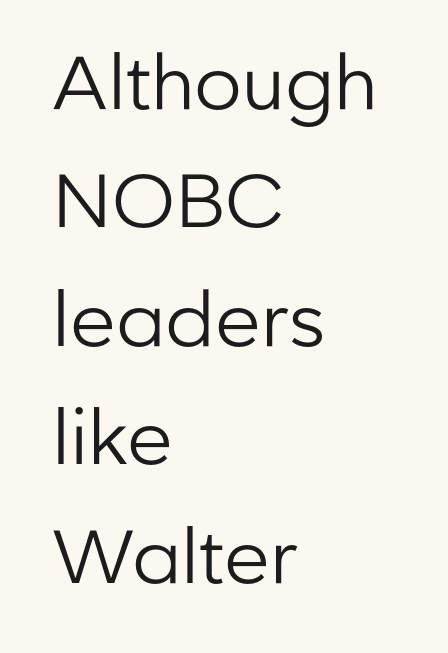
The image shows 75 px regular-weight sans-serif type, upright; set left-aligned, normal line spacing (1.58x), normal letter spacing, not underlined; low stroke contrast and a medium x-height.
